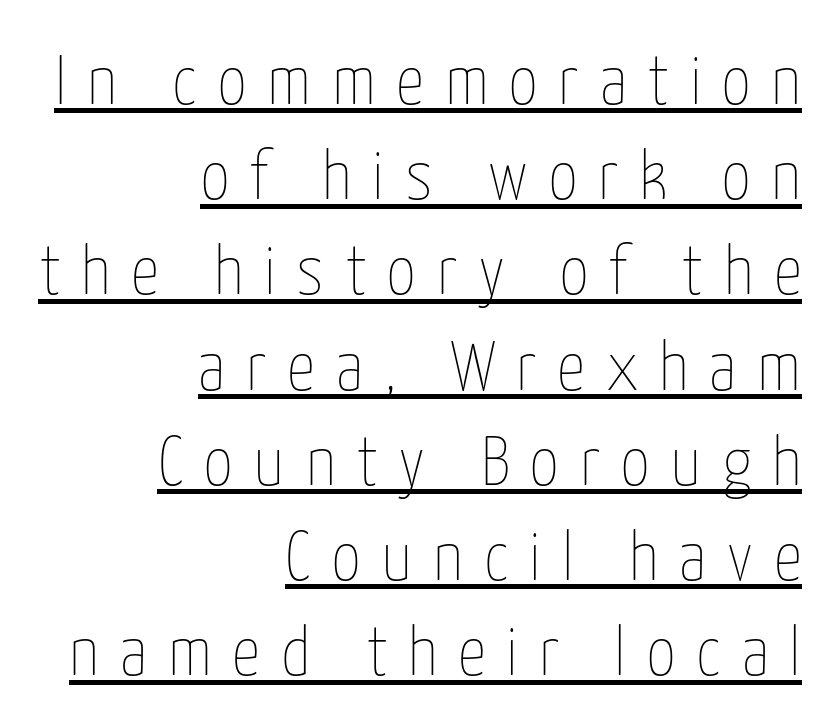
The image shows 70 px thin, condensed type, upright; set right-aligned, normal line spacing (1.36x), unusually wide letter spacing (+0.3 em), underlined; low stroke contrast and a medium x-height.
